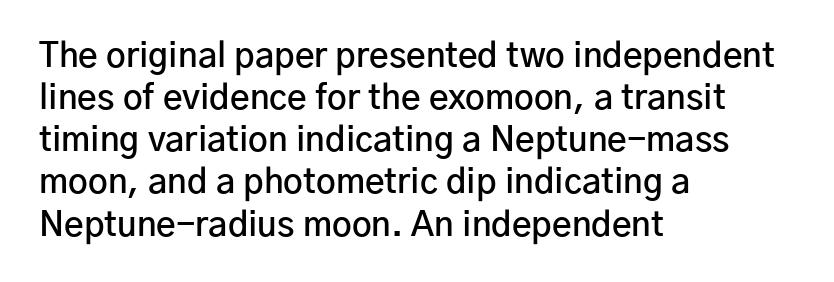
{"serif": "no", "italic": "no", "bold": "semi", "weight": "semibold", "width": "normal", "stroke_contrast": "low", "x_height": "medium", "monospaced": "no", "underline": "no", "align": "left", "line_spacing_ratio": 1.24, "letter_spacing": "normal", "letter_spacing_em": 0.0, "glyph_px": 34}
